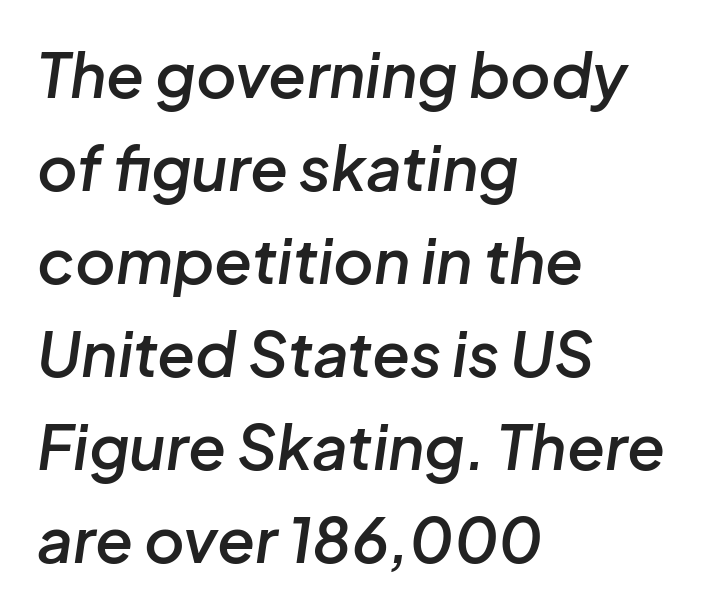
Q: Is the text bold? A: Semi-bold.
Q: Is the text italic (slanted)? A: Yes, it leans right by about 8 degrees.
Q: Is the text underlined? A: No.
Q: How is the paragraph aligned? A: Left-aligned.
Q: Is the spacing between letters normal or unusually wide? A: Normal.
Q: Is the spacing between lines tight, normal or loose? A: Normal.
Q: Width (condensed, normal, or wide)? A: Normal.
Q: Stroke contrast? A: Low.
Q: x-height? A: Medium.
Q: Monospaced? A: No.
